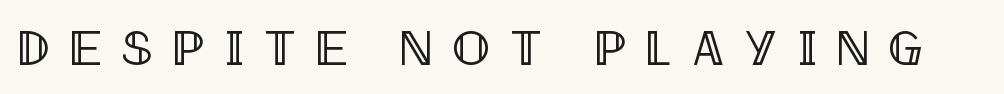
{"italic": "no", "width": "condensed", "x_height": "large", "monospaced": "no", "underline": "no", "letter_spacing": "wide", "letter_spacing_em": 0.4, "glyph_px": 50}
